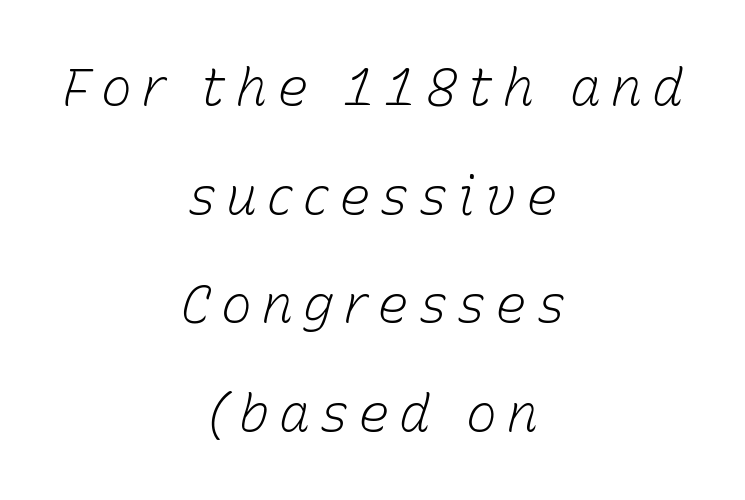
Q: Is the text bold? A: No.
Q: Is the text italic (slanted)? A: Yes, it leans right by about 15 degrees.
Q: Is the text underlined? A: No.
Q: How is the paragraph aligned? A: Centered.
Q: Is the spacing between lines tight, normal or loose? A: Loose.
Q: Width (condensed, normal, or wide)? A: Normal.
Q: Stroke contrast? A: Low.
Q: x-height? A: Medium.
Q: Monospaced? A: No.
